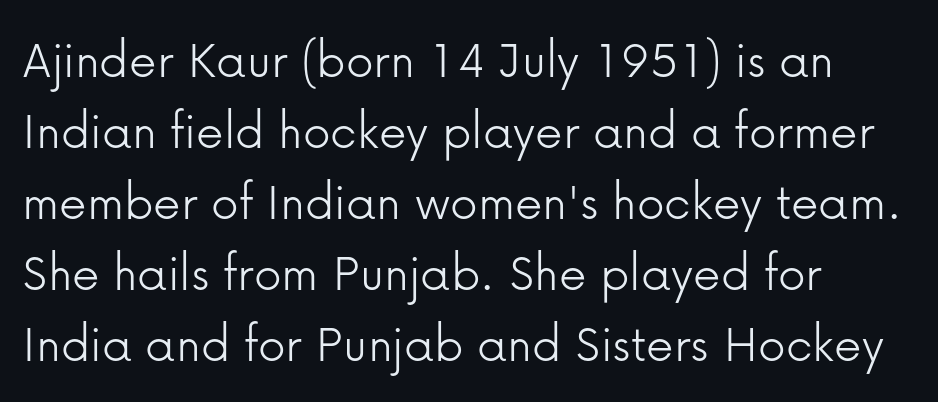
Q: Is the text bold? A: No.
Q: Is the text italic (slanted)? A: No, it is upright.
Q: Is the typeface a serif or a sans-serif typeface? A: Sans-serif.
Q: Is the text underlined? A: No.
Q: How is the paragraph aligned? A: Left-aligned.
Q: Is the spacing between letters normal or unusually wide? A: Normal.
Q: Is the spacing between lines tight, normal or loose? A: Normal.
Q: Width (condensed, normal, or wide)? A: Normal.
Q: Stroke contrast? A: Low.
Q: x-height? A: Medium.
Q: Monospaced? A: No.
